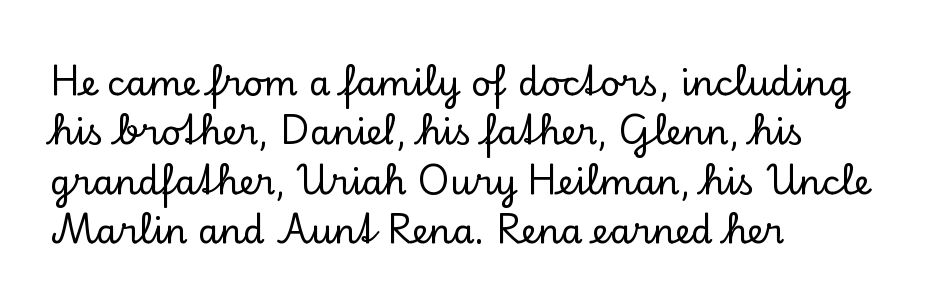
Q: Is the text italic (slanted)? A: No, it is upright.
Q: Is the text underlined? A: No.
Q: How is the paragraph aligned? A: Left-aligned.
Q: Is the spacing between letters normal or unusually wide? A: Normal.
Q: Is the spacing between lines tight, normal or loose? A: Normal.
Q: Width (condensed, normal, or wide)? A: Normal.
Q: Stroke contrast? A: Low.
Q: x-height? A: Small.
Q: Monospaced? A: No.
